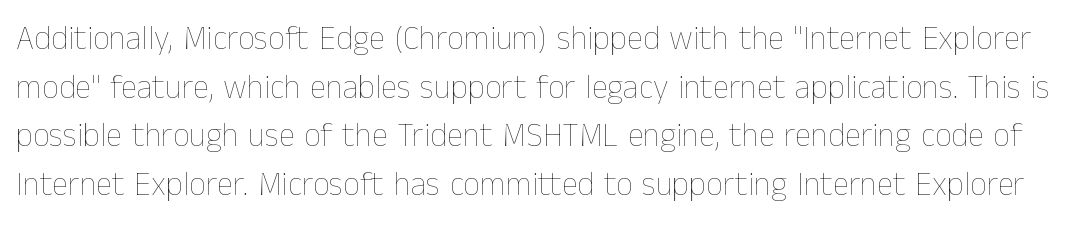
{"italic": "no", "bold": "no", "weight": "thin", "width": "normal", "stroke_contrast": "low", "x_height": "medium", "monospaced": "no", "underline": "no", "line_spacing": "normal", "line_spacing_ratio": 1.47, "letter_spacing": "normal", "letter_spacing_em": 0.0, "glyph_px": 33}
